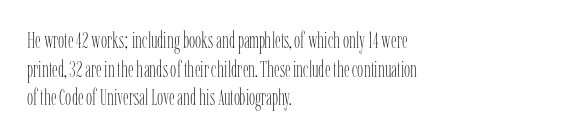
The image shows 22 px text type, upright; set left-aligned, normal line spacing (1.3x), normal letter spacing, not underlined.
